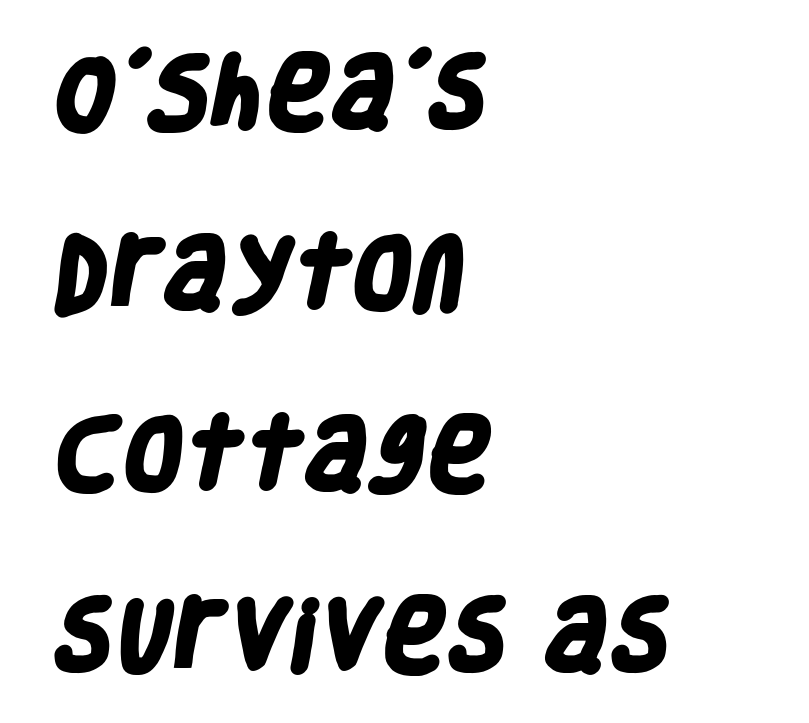
Q: Is the text bold? A: Yes.
Q: Is the typeface a serif or a sans-serif typeface? A: Sans-serif.
Q: Is the text underlined? A: No.
Q: How is the paragraph aligned? A: Left-aligned.
Q: Is the spacing between letters normal or unusually wide? A: Normal.
Q: Is the spacing between lines tight, normal or loose? A: Loose.
Q: Width (condensed, normal, or wide)? A: Condensed.
Q: Stroke contrast? A: Low.
Q: x-height? A: Large.
Q: Monospaced? A: No.
